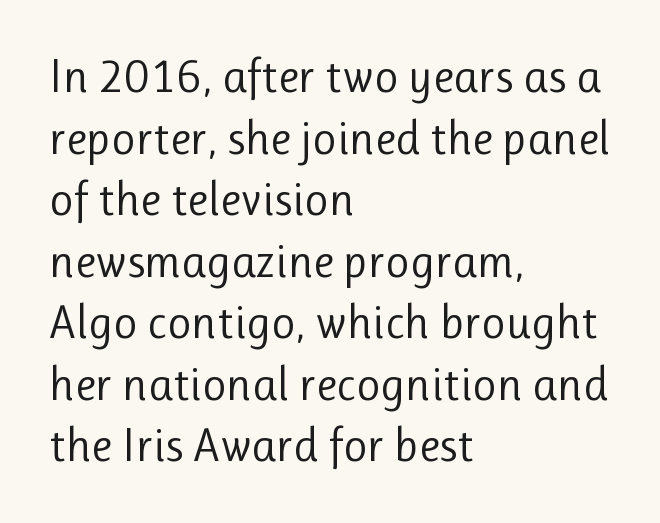
{"serif": "no", "italic": "no", "bold": "no", "weight": "regular", "width": "normal", "stroke_contrast": "low", "x_height": "medium", "monospaced": "no", "underline": "no", "align": "left", "line_spacing": "normal", "line_spacing_ratio": 1.31, "letter_spacing": "normal", "letter_spacing_em": 0.0, "glyph_px": 47}
